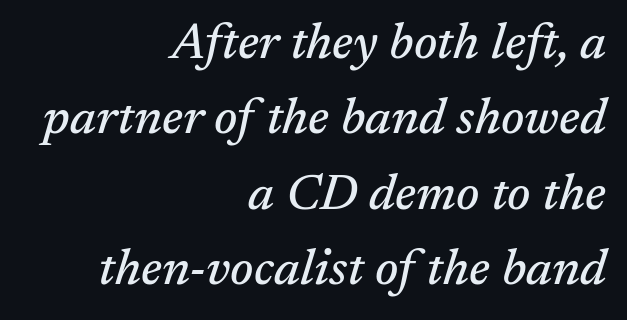
The image shows 50 px serif type, italic (leaning right); set right-aligned, normal line spacing (1.51x), normal letter spacing, not underlined; medium stroke contrast and a medium x-height.
